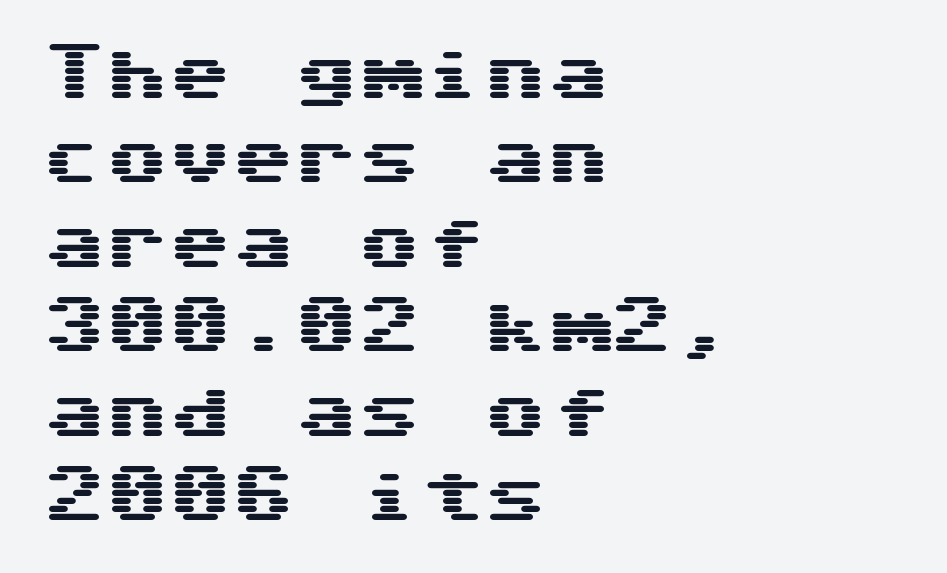
The image shows 63 px wide sans-serif type, upright; set left-aligned, normal line spacing (1.34x), normal letter spacing, not underlined; medium stroke contrast and a medium x-height.
